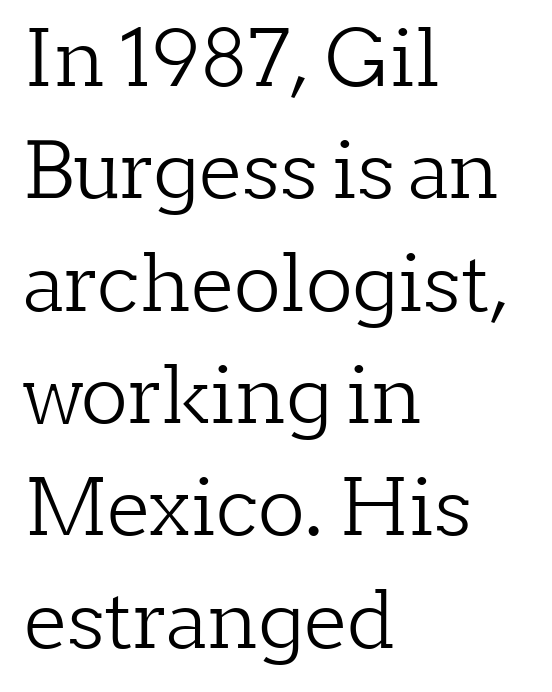
{"serif": "yes", "italic": "no", "bold": "no", "weight": "light", "width": "normal", "stroke_contrast": "low", "x_height": "medium", "monospaced": "no", "underline": "no", "align": "left", "line_spacing": "normal", "line_spacing_ratio": 1.44, "letter_spacing": "normal", "letter_spacing_em": 0.0, "glyph_px": 78}
